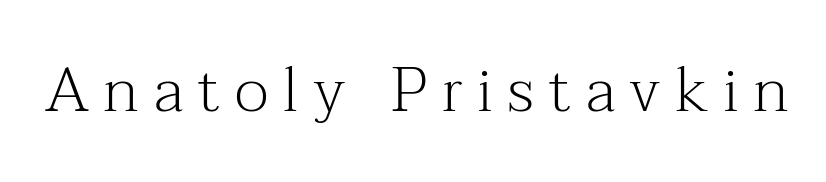
The image shows 63 px light serif type, upright; set unusually wide letter spacing (+0.23 em), not underlined; medium stroke contrast and a medium x-height.
